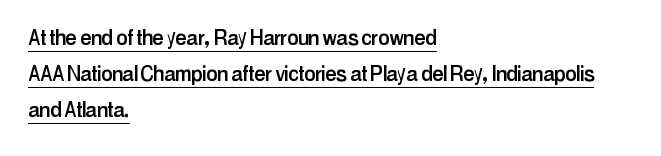
Q: Is the text italic (slanted)? A: No, it is upright.
Q: Is the text underlined? A: Yes.
Q: How is the paragraph aligned? A: Left-aligned.
Q: Is the spacing between letters normal or unusually wide? A: Normal.
Q: Is the spacing between lines tight, normal or loose? A: Normal.
